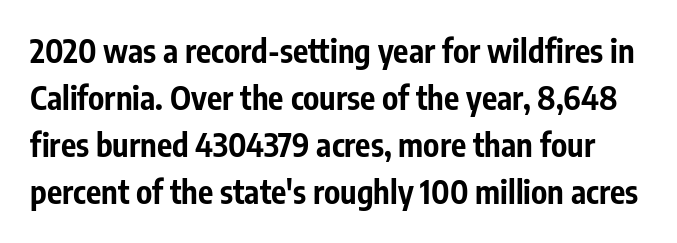
This rendering leaves character spacing at its baseline value. The glyphs have the mass of a bold cut. The area under the type is left untouched. Interline gaps are of average width in this sample.
